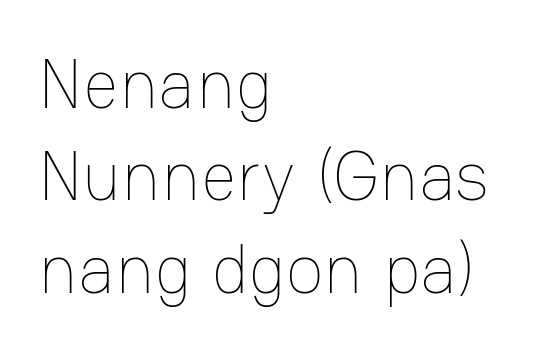
{"italic": "no", "bold": "no", "weight": "thin", "width": "normal", "stroke_contrast": "low", "x_height": "medium", "monospaced": "no", "underline": "no", "align": "left", "line_spacing": "normal", "line_spacing_ratio": 1.32, "letter_spacing": "normal", "letter_spacing_em": 0.0, "glyph_px": 70}
